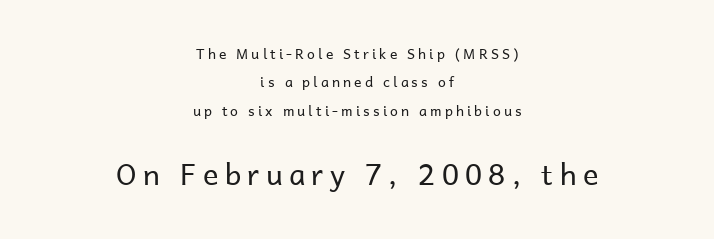
The image shows 29 px regular-weight sans-serif type, upright; set centered, loose line spacing (2.02x), unusually wide letter spacing (+0.22 em), not underlined; the second (bottom) block is 2.07x larger; low stroke contrast and a medium x-height.
